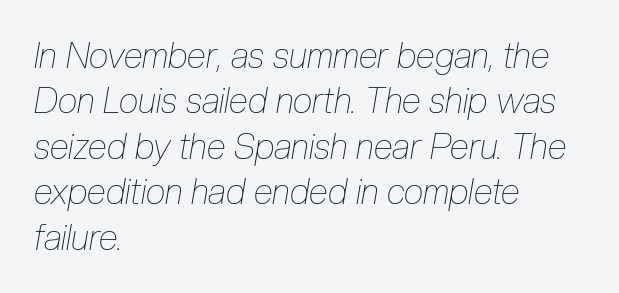
Q: Is the text bold? A: No.
Q: Is the text italic (slanted)? A: Yes, it leans right by about 10 degrees.
Q: Is the text underlined? A: No.
Q: How is the paragraph aligned? A: Left-aligned.
Q: Is the spacing between letters normal or unusually wide? A: Normal.
Q: Is the spacing between lines tight, normal or loose? A: Normal.
Q: Width (condensed, normal, or wide)? A: Condensed.
Q: Stroke contrast? A: Low.
Q: x-height? A: Medium.
Q: Monospaced? A: No.
